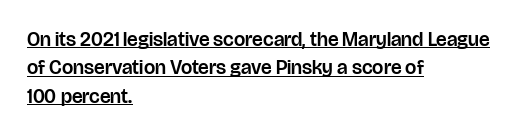
Q: Is the text italic (slanted)? A: No, it is upright.
Q: Is the text underlined? A: Yes.
Q: How is the paragraph aligned? A: Left-aligned.
Q: Is the spacing between letters normal or unusually wide? A: Normal.
Q: Is the spacing between lines tight, normal or loose? A: Normal.
